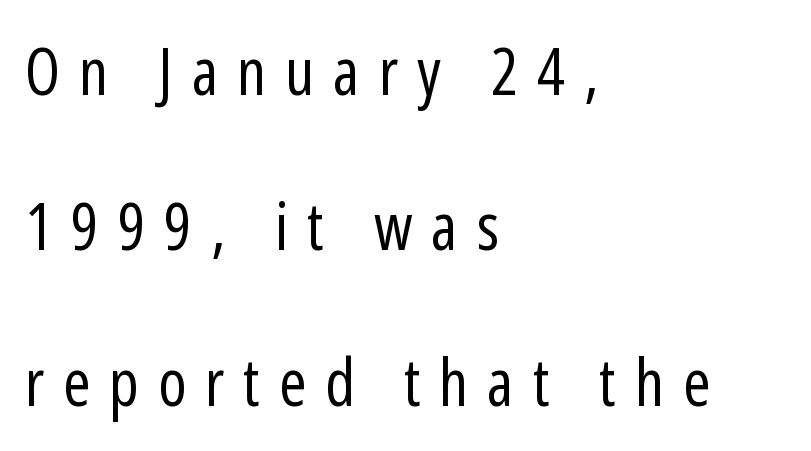
{"serif": "no", "italic": "no", "bold": "no", "weight": "regular", "width": "condensed", "stroke_contrast": "low", "x_height": "medium", "monospaced": "no", "underline": "no", "align": "left", "line_spacing": "loose", "line_spacing_ratio": 2.39, "letter_spacing": "wide", "letter_spacing_em": 0.29, "glyph_px": 65}
